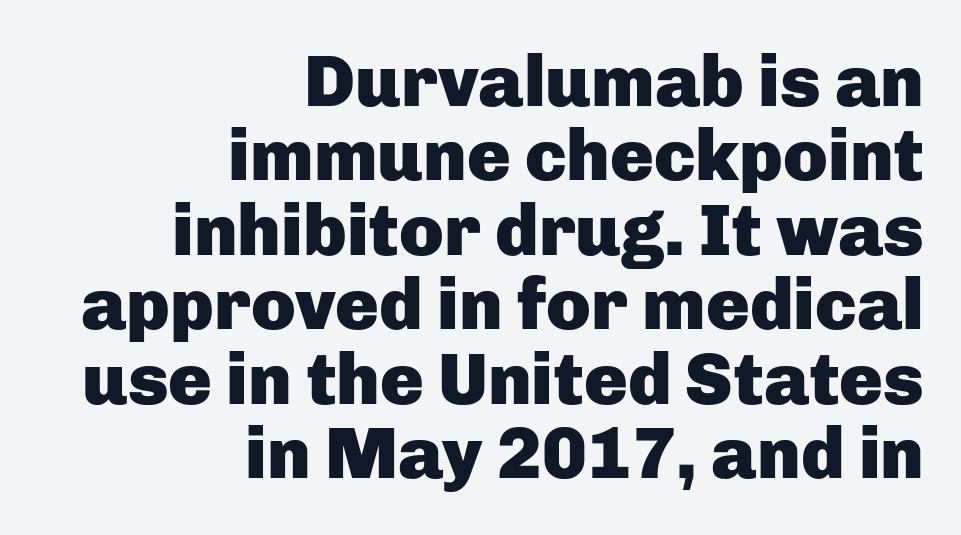
The image shows 73 px heavy sans-serif type, upright; set right-aligned, tight line spacing (1.02x), normal letter spacing, not underlined; low stroke contrast and a medium x-height.
